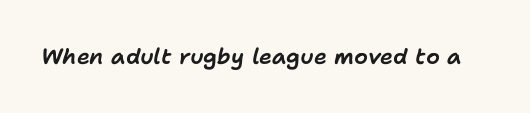
The text carries the slant typical of an italic or oblique font. Caption: standard tracking, unaltered. Clear beneath every line of the passage.
